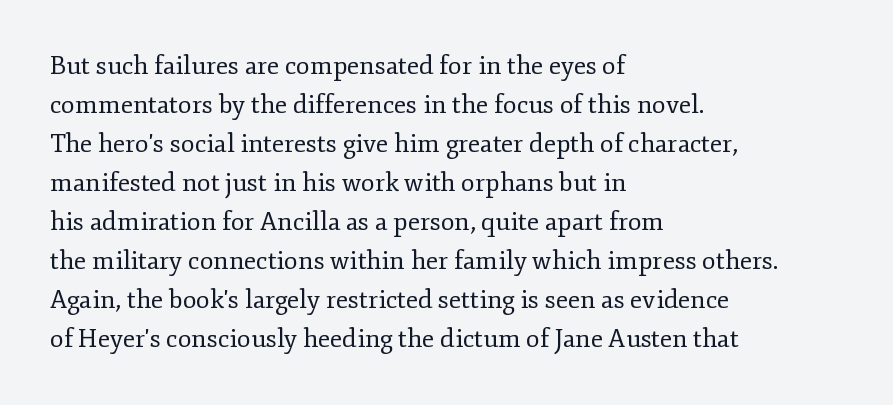
Q: Is the text bold? A: No.
Q: Is the text italic (slanted)? A: No, it is upright.
Q: Is the text underlined? A: No.
Q: How is the paragraph aligned? A: Left-aligned.
Q: Is the spacing between letters normal or unusually wide? A: Normal.
Q: Is the spacing between lines tight, normal or loose? A: Normal.
